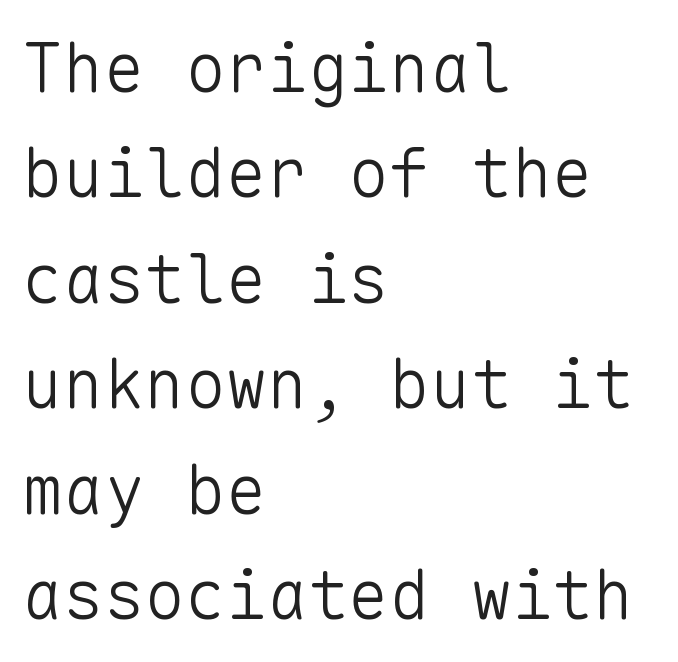
{"serif": "no", "italic": "no", "bold": "no", "weight": "light", "width": "normal", "stroke_contrast": "low", "x_height": "medium", "monospaced": "yes", "underline": "no", "align": "left", "line_spacing": "normal", "line_spacing_ratio": 1.55, "letter_spacing": "normal", "letter_spacing_em": 0.0, "glyph_px": 68}
